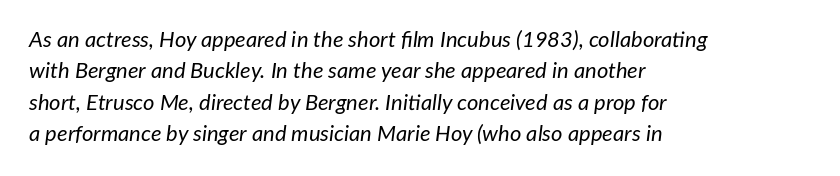
Q: Is the text bold? A: No.
Q: Is the text italic (slanted)? A: Yes, it leans right by about 7 degrees.
Q: Is the text underlined? A: No.
Q: How is the paragraph aligned? A: Left-aligned.
Q: Is the spacing between letters normal or unusually wide? A: Normal.
Q: Is the spacing between lines tight, normal or loose? A: Normal.
